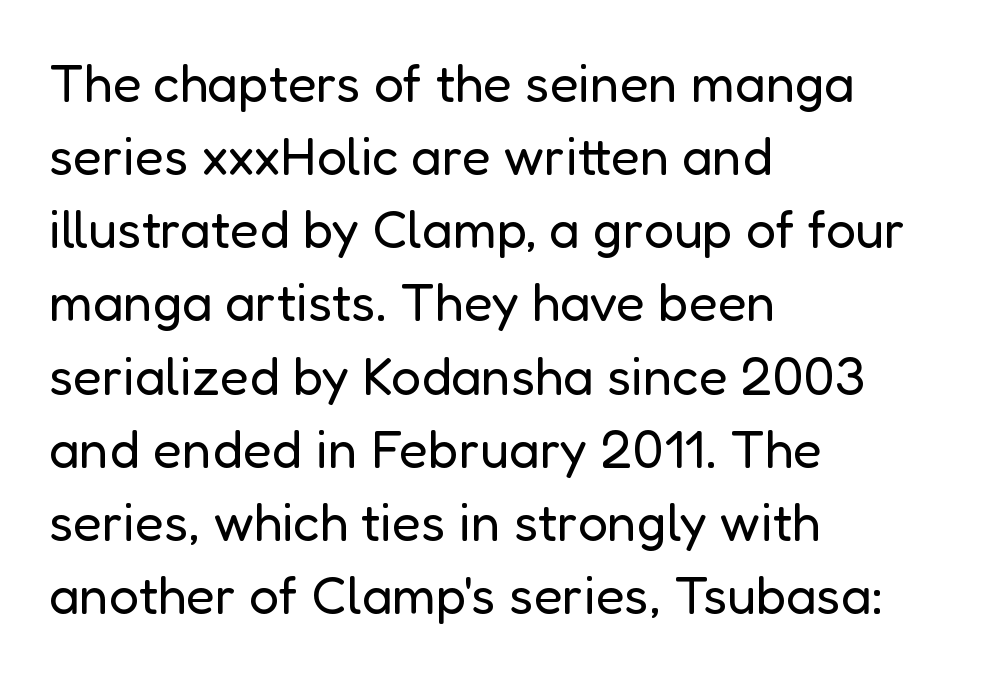
The image shows 53 px regular-weight sans-serif type, upright; set left-aligned, normal line spacing (1.38x), normal letter spacing, not underlined; low stroke contrast and a medium x-height.
